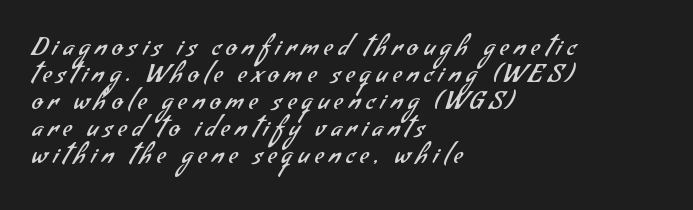
Weight: regular or lighter. Reading down the column, the eye jumps only a short way to each next line. Students, note that the glyphs here are deliberately spaced far apart. The area under the type is left untouched. These lines stack with their left ends in a neat column.
